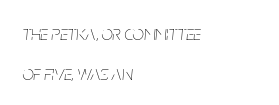
The rendering uses a large line-height, opening up the rows. The letters sit at their default tracking, neither squeezed nor spread. Check under the words: just untouched page. Notice how the passage keeps a crisp vertical edge on the left only. The face used here has a pronounced slope to its letters. The cut favours lightness, reaching ordinary text weight at its darkest.
